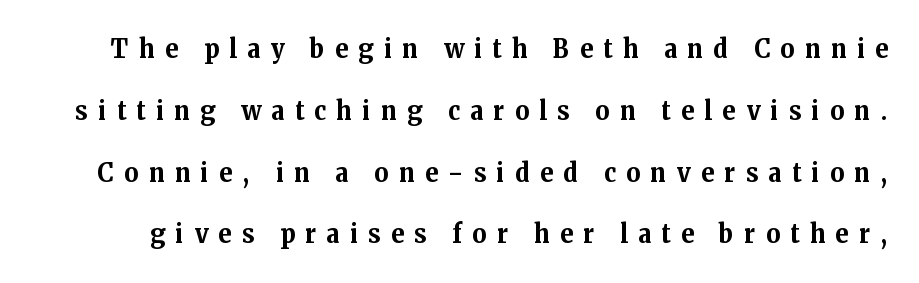
The image shows 27 px bold type, upright; set loose line spacing (2.29x), unusually wide letter spacing (+0.39 em), not underlined.
